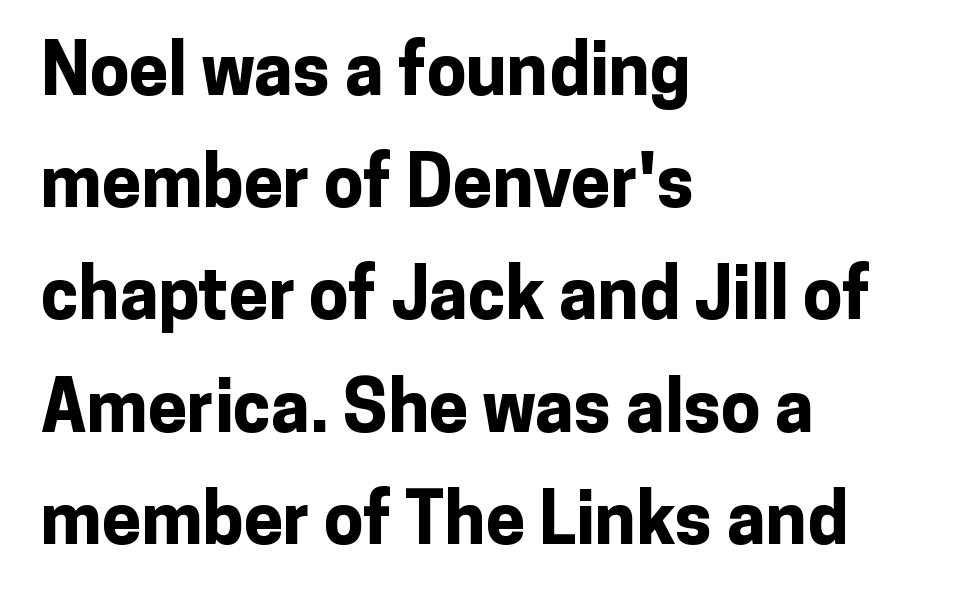
Q: Is the text bold? A: Yes.
Q: Is the text italic (slanted)? A: No, it is upright.
Q: Is the typeface a serif or a sans-serif typeface? A: Sans-serif.
Q: Is the text underlined? A: No.
Q: How is the paragraph aligned? A: Left-aligned.
Q: Is the spacing between letters normal or unusually wide? A: Normal.
Q: Is the spacing between lines tight, normal or loose? A: Normal.
Q: Width (condensed, normal, or wide)? A: Normal.
Q: Stroke contrast? A: Low.
Q: x-height? A: Medium.
Q: Monospaced? A: No.
